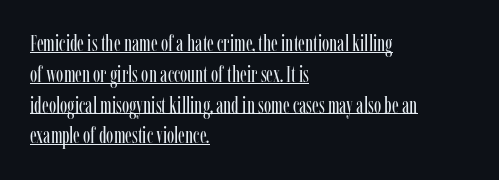
{"italic": "no", "bold": "no", "underline": "yes", "align": "left", "line_spacing": "normal", "line_spacing_ratio": 1.4, "letter_spacing": "normal", "letter_spacing_em": 0.0, "glyph_px": 22}
